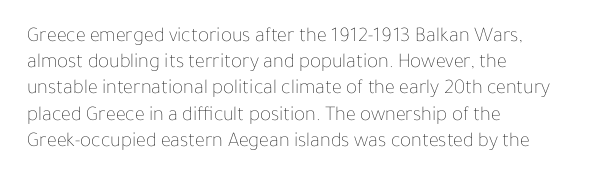
Q: Is the text bold? A: No.
Q: Is the text italic (slanted)? A: No, it is upright.
Q: Is the text underlined? A: No.
Q: How is the paragraph aligned? A: Left-aligned.
Q: Is the spacing between letters normal or unusually wide? A: Normal.
Q: Is the spacing between lines tight, normal or loose? A: Normal.
